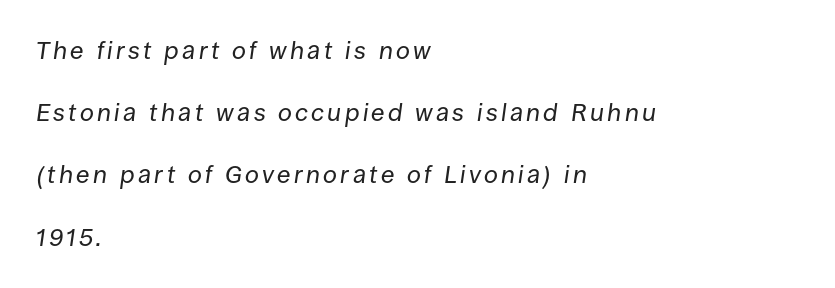
{"italic": "yes", "lean": "right", "slant_degrees": 8, "bold": "no", "underline": "no", "align": "left", "line_spacing": "loose", "line_spacing_ratio": 2.49, "glyph_px": 25}
